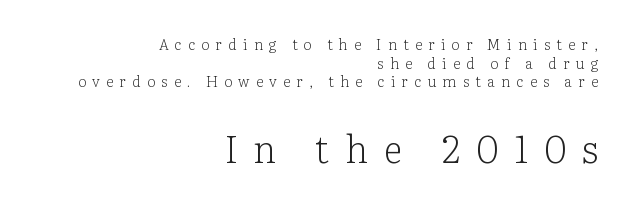
Q: Is the text bold? A: No.
Q: Is the text italic (slanted)? A: No, it is upright.
Q: Is the typeface a serif or a sans-serif typeface? A: Serif.
Q: Is the text underlined? A: No.
Q: How is the paragraph aligned? A: Right-aligned.
Q: Is the spacing between letters normal or unusually wide? A: Unusually wide.
Q: Is the spacing between lines tight, normal or loose? A: Normal.
Q: Which block of text is set in a larger size, the first (top) or the second (bottom)? A: The second (bottom) one.
Q: Width (condensed, normal, or wide)? A: Normal.
Q: Stroke contrast? A: Low.
Q: x-height? A: Medium.
Q: Monospaced? A: No.
